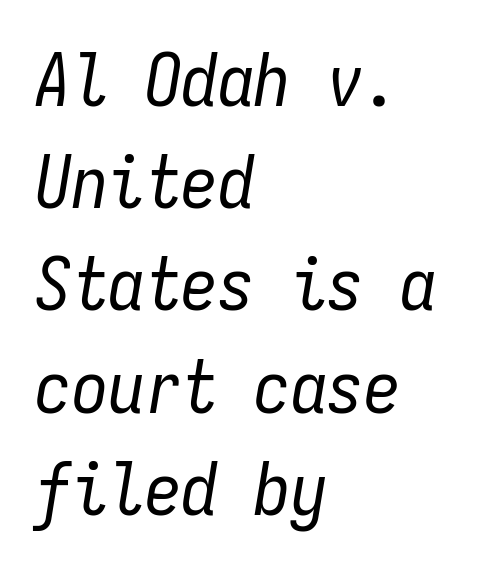
{"italic": "yes", "lean": "right", "slant_degrees": 9, "bold": "no", "weight": "regular", "width": "condensed", "stroke_contrast": "low", "x_height": "medium", "monospaced": "yes", "underline": "no", "align": "left", "line_spacing": "normal", "line_spacing_ratio": 1.4, "letter_spacing": "normal", "letter_spacing_em": 0.0, "glyph_px": 73}
